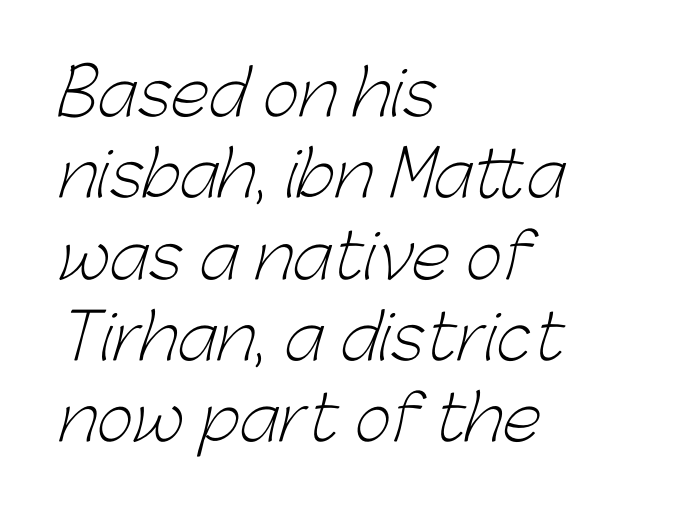
{"serif": "no", "bold": "no", "weight": "light", "width": "normal", "stroke_contrast": "low", "x_height": "medium", "monospaced": "no", "underline": "no", "align": "left", "line_spacing": "normal", "line_spacing_ratio": 1.29, "letter_spacing": "normal", "letter_spacing_em": 0.0, "glyph_px": 63}
